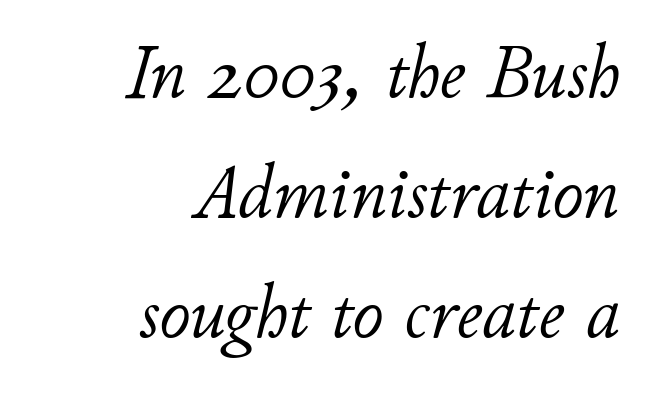
{"italic": "yes", "lean": "right", "slant_degrees": 11, "bold": "no", "weight": "light", "width": "normal", "stroke_contrast": "low", "x_height": "small", "monospaced": "no", "underline": "no", "align": "right", "line_spacing": "normal", "line_spacing_ratio": 1.58, "letter_spacing": "normal", "letter_spacing_em": 0.0, "glyph_px": 76}
